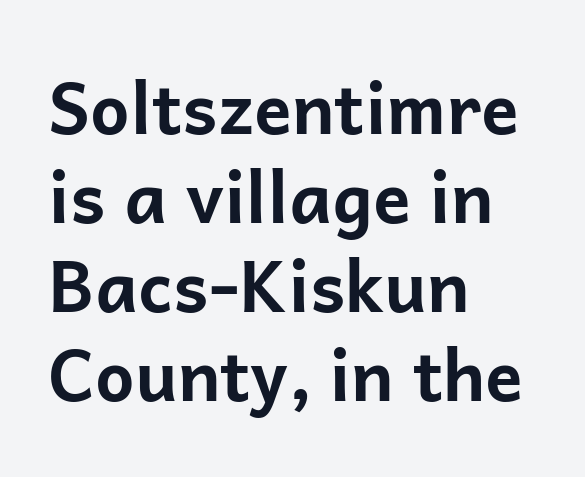
{"serif": "no", "italic": "no", "bold": "yes", "weight": "bold", "width": "normal", "stroke_contrast": "low", "x_height": "medium", "monospaced": "no", "underline": "no", "align": "left", "line_spacing": "normal", "line_spacing_ratio": 1.27, "letter_spacing": "normal", "letter_spacing_em": 0.0, "glyph_px": 70}
